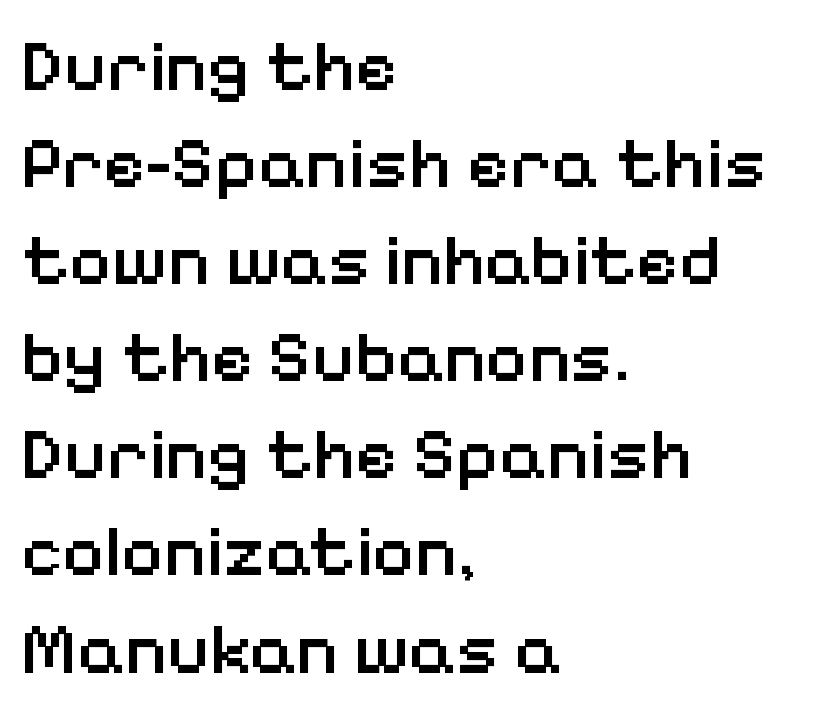
Does the weight exceed regular? Yes, but only to semibold. The space between consecutive lines is moderate. The passage shown has conventional tracking throughout. Underlining? Definitely not there.
